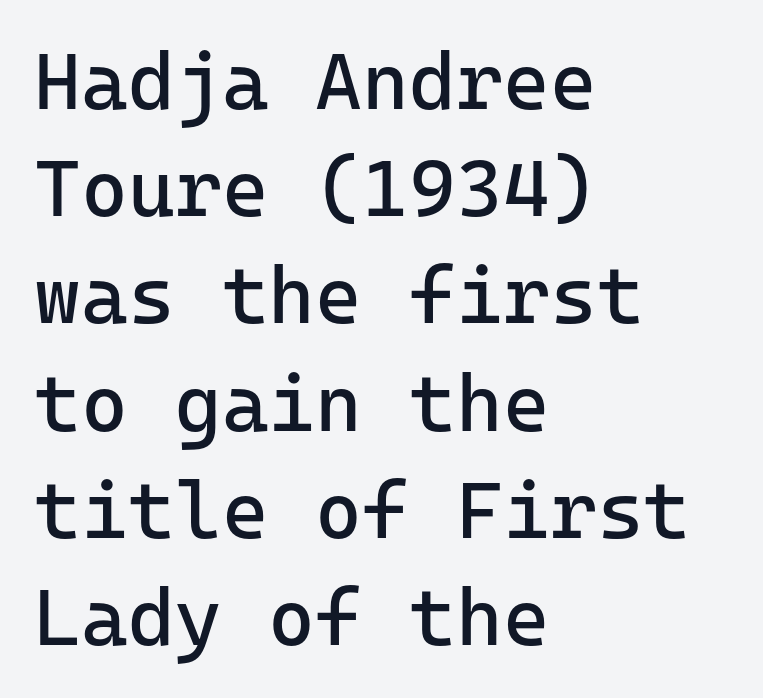
Every character here occupies the same horizontal width, giving the sample a typewriter-like rhythm. In terms of leading, this rendering sits right in the middle. This sample uses a sans-serif face. A light-to-regular cut is what we see here. The area under the type is left untouched. Ordinary non-slanted type is in use.
